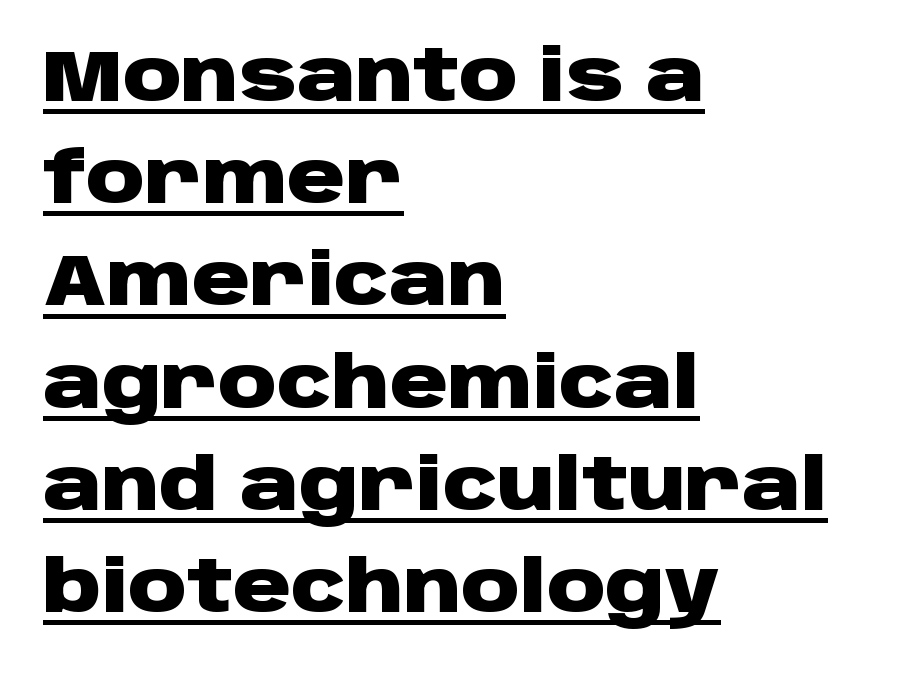
The designer left line spacing at the default. On the weight axis this lands at bold, roughly 700. The rendered words wear a rule along their underside. These lines are composed in type without serifs. Spacing between characters is what you'd get straight out of the box.
